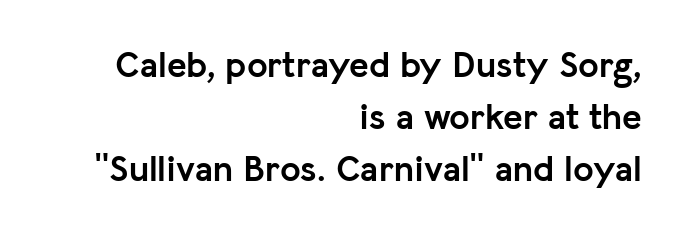
{"serif": "no", "italic": "no", "bold": "yes", "weight": "semibold", "width": "normal", "stroke_contrast": "low", "x_height": "medium", "monospaced": "no", "underline": "no", "align": "right", "line_spacing": "normal", "line_spacing_ratio": 1.4, "letter_spacing": "normal", "letter_spacing_em": 0.0, "glyph_px": 37}
